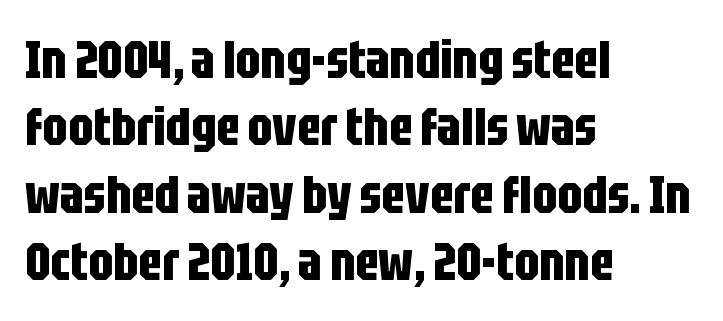
{"serif": "no", "italic": "no", "bold": "yes", "weight": "bold", "width": "condensed", "stroke_contrast": "low", "x_height": "large", "monospaced": "no", "underline": "no", "align": "left", "line_spacing": "normal", "line_spacing_ratio": 1.27, "letter_spacing": "normal", "letter_spacing_em": 0.0, "glyph_px": 53}
